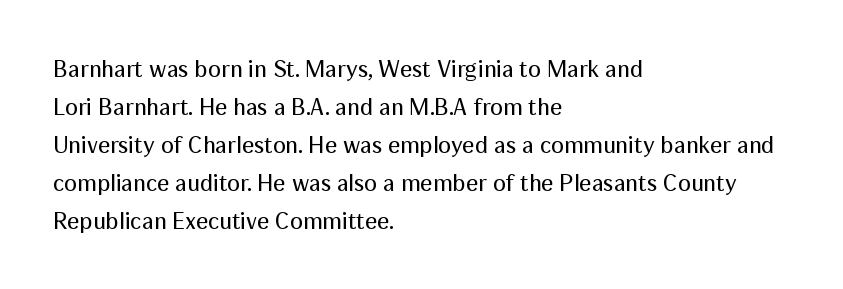
Caption: standard tracking, unaltered. How would I describe the line gaps? Plain and ordinary. Notice how the stems are strictly vertical — no italics here. The typeface has the unassuming heft of standard copy or less. The lines are quadded left.
